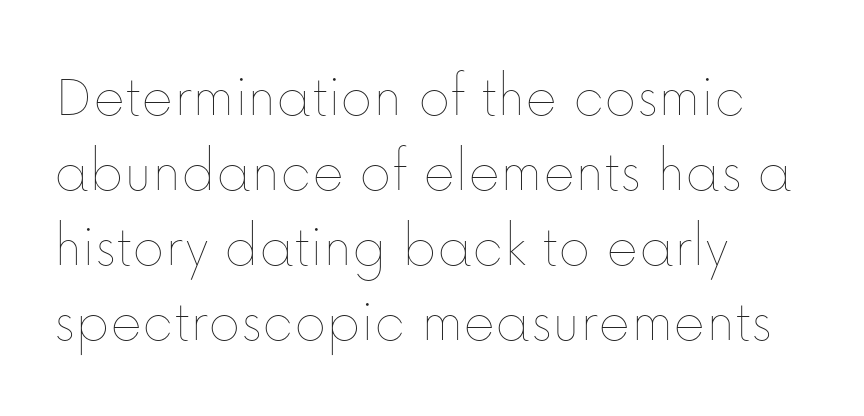
The image shows 61 px thin type, upright; set left-aligned, line spacing 1.23x, normal letter spacing, not underlined; low stroke contrast and a medium x-height.
